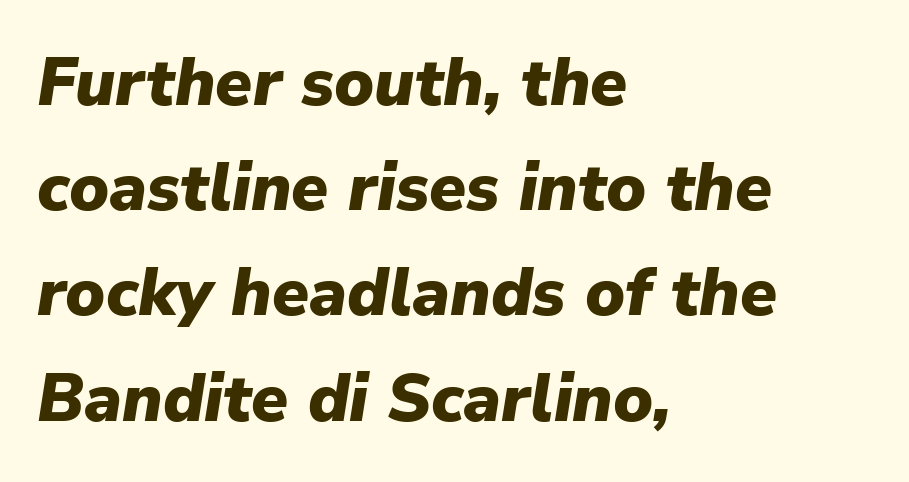
The image shows 67 px heavy type, italic (leaning right); set left-aligned, normal line spacing (1.57x), normal letter spacing, not underlined; low stroke contrast and a medium x-height.
